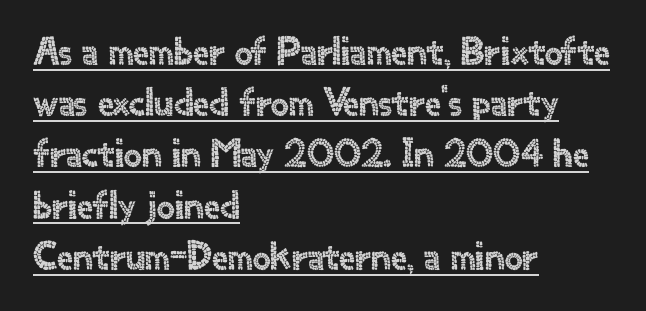
{"serif": "no", "italic": "no", "width": "normal", "x_height": "small", "monospaced": "no", "underline": "yes", "align": "left", "line_spacing": "normal", "line_spacing_ratio": 1.28, "letter_spacing": "normal", "letter_spacing_em": 0.0, "glyph_px": 40}
